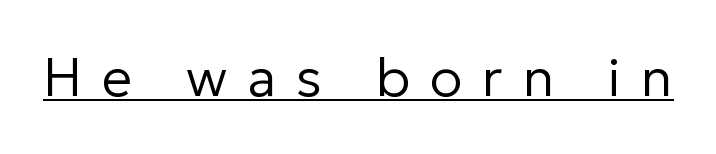
Posture: straight, roman, zero tilt. Display-style spreading of the glyphs; the letterfit is very open. Like a heading marked for emphasis, these lines bear an underscore. The typeface has the unassuming heft of standard copy or less.
